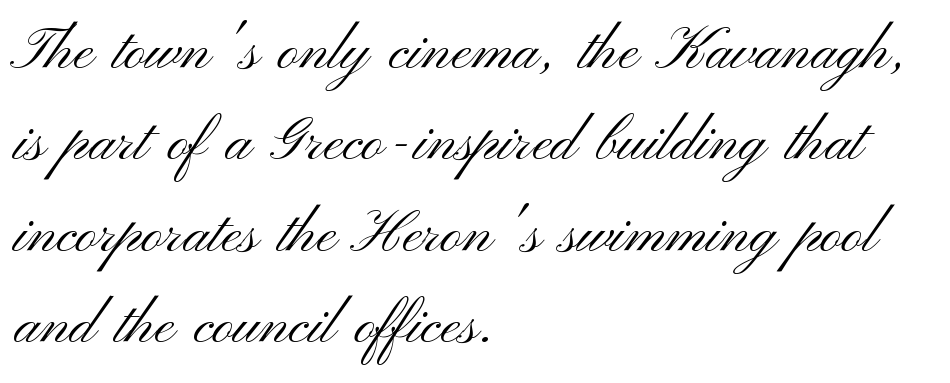
The image shows 59 px light, wide sans-serif type; set left-aligned, normal line spacing (1.55x), normal letter spacing, not underlined; medium stroke contrast and a small x-height.
